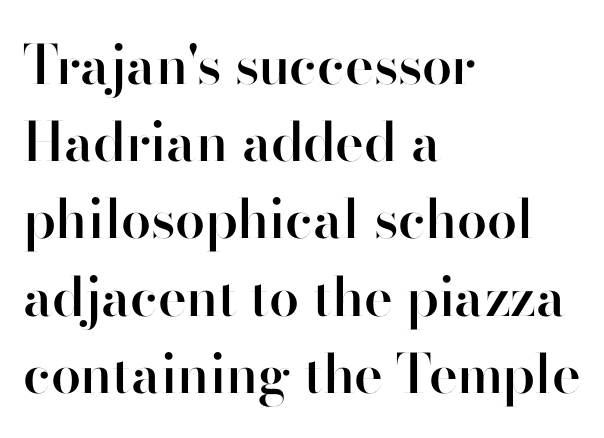
Q: Is the text bold? A: Semi-bold.
Q: Is the text italic (slanted)? A: No, it is upright.
Q: Is the typeface a serif or a sans-serif typeface? A: Sans-serif.
Q: Is the text underlined? A: No.
Q: How is the paragraph aligned? A: Left-aligned.
Q: Is the spacing between letters normal or unusually wide? A: Normal.
Q: Is the spacing between lines tight, normal or loose? A: Normal.
Q: Width (condensed, normal, or wide)? A: Normal.
Q: Stroke contrast? A: High.
Q: x-height? A: Small.
Q: Monospaced? A: No.
